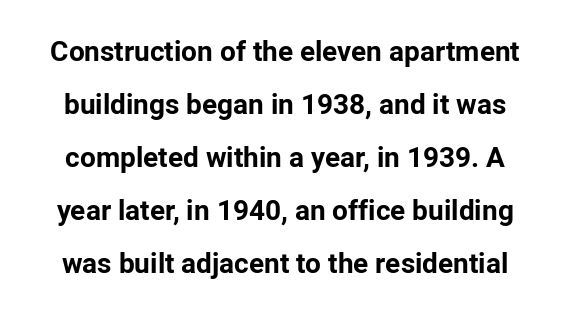
Q: Is the text bold? A: Yes.
Q: Is the text italic (slanted)? A: No, it is upright.
Q: Is the typeface a serif or a sans-serif typeface? A: Sans-serif.
Q: Is the text underlined? A: No.
Q: Is the spacing between letters normal or unusually wide? A: Normal.
Q: Width (condensed, normal, or wide)? A: Normal.
Q: Stroke contrast? A: Low.
Q: x-height? A: Medium.
Q: Monospaced? A: No.
